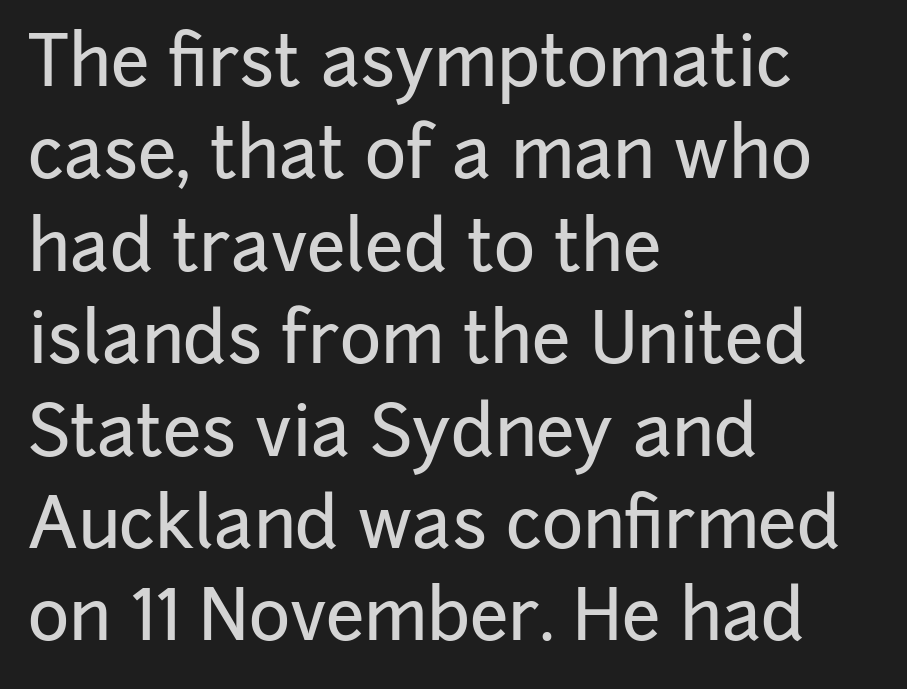
{"serif": "no", "italic": "no", "width": "normal", "stroke_contrast": "low", "x_height": "medium", "monospaced": "no", "underline": "no", "align": "left", "line_spacing": "normal", "line_spacing_ratio": 1.32, "letter_spacing": "normal", "letter_spacing_em": 0.0, "glyph_px": 70}
